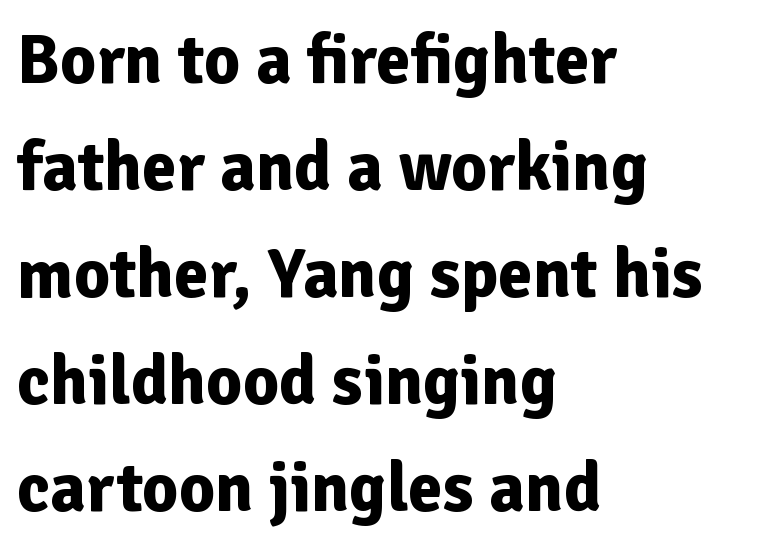
Line starts are locked; line ends wander. Here the designer chose a conventional face with non-uniform glyph widths. Honestly, the letter spacing is just normal — you wouldn't notice it. This is sans-serif lettering, the kind often seen on screens and signage. These lines sit exactly where default settings would place them.
